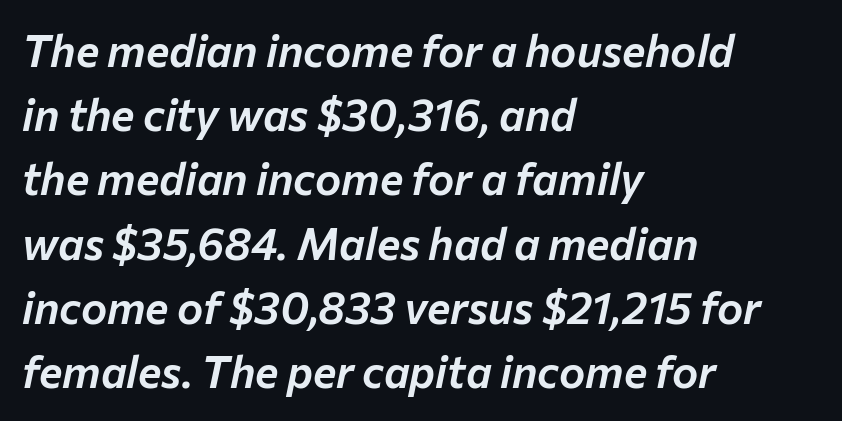
Q: Is the text italic (slanted)? A: Yes, it leans right by about 12 degrees.
Q: Is the text underlined? A: No.
Q: How is the paragraph aligned? A: Left-aligned.
Q: Is the spacing between letters normal or unusually wide? A: Normal.
Q: Is the spacing between lines tight, normal or loose? A: Normal.
Q: Width (condensed, normal, or wide)? A: Normal.
Q: Stroke contrast? A: Low.
Q: x-height? A: Medium.
Q: Monospaced? A: No.
